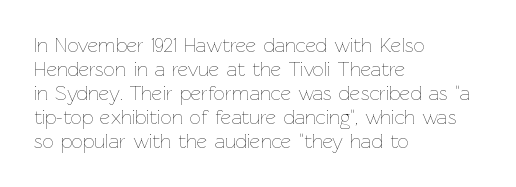
Descenders are the only things crossing below the line. Letters have the restrained weight of plain body copy at most. Where is the straight margin? On the left. Between one letter and the next there's only the usual sliver of space.
